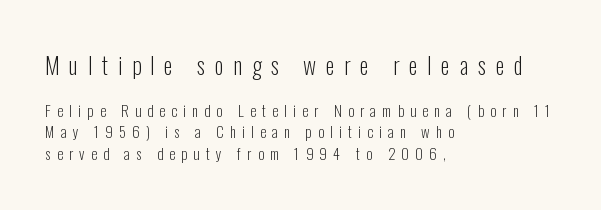
The image shows 23 px text type, upright; set left-aligned, normal line spacing (1.45x), unusually wide letter spacing (+0.42 em), not underlined; the first (top) block is 1.53x larger.
